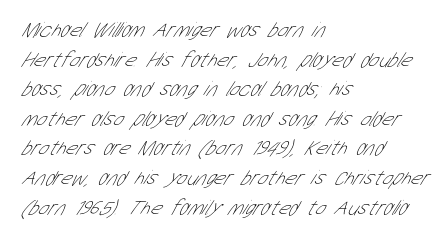
The image shows 21 px text type; set left-aligned, normal line spacing (1.41x), normal letter spacing, not underlined.
